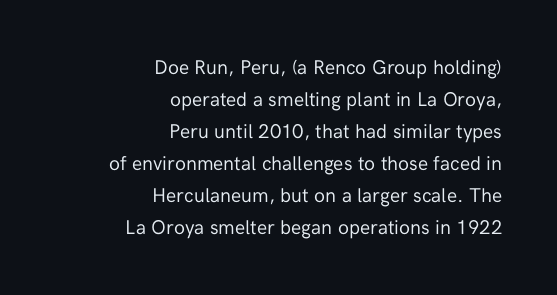
{"italic": "no", "bold": "no", "underline": "no", "align": "right", "line_spacing": "normal", "line_spacing_ratio": 1.6, "letter_spacing": "normal", "letter_spacing_em": 0.0, "glyph_px": 20}
